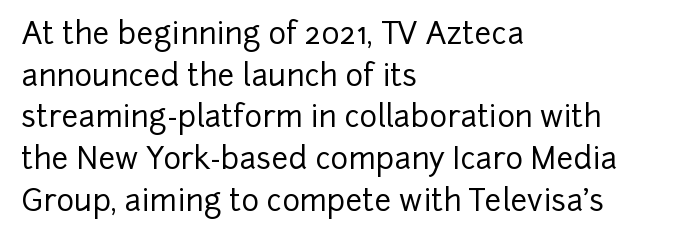
The letters advance in unequal steps, a hallmark of proportional type. This rendering features lettering with no underline. Honestly, the row spacing looks completely unremarkable. This sample is left-justified, so line endings fall wherever the words run out.
